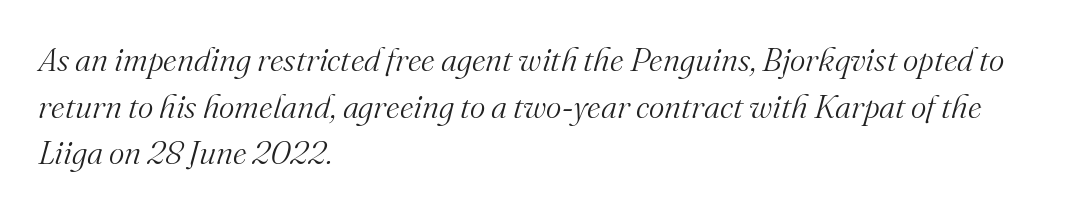
{"serif": "yes", "italic": "yes", "lean": "right", "slant_degrees": 16, "bold": "no", "weight": "light", "width": "normal", "stroke_contrast": "medium", "x_height": "small", "monospaced": "no", "underline": "no", "align": "left", "line_spacing": "normal", "line_spacing_ratio": 1.41, "letter_spacing": "normal", "letter_spacing_em": 0.0, "glyph_px": 33}
